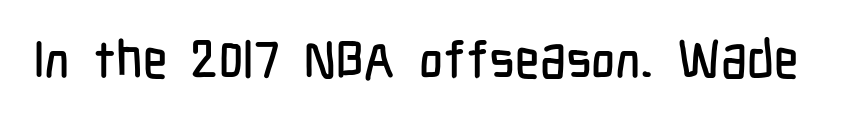
Nobody drew a line under any word here. Caption: standard tracking, unaltered. Font category for this specimen: sans-serif. The specimen reads as upright at a glance. The passage shown is typed in a proportional face where columns would drift.
